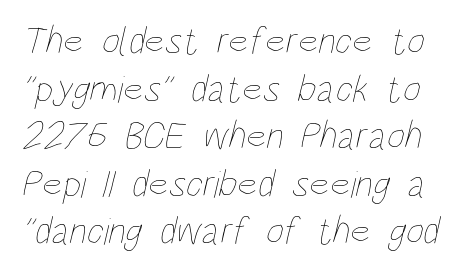
{"bold": "no", "weight": "thin", "width": "condensed", "stroke_contrast": "low", "x_height": "large", "monospaced": "no", "underline": "no", "line_spacing_ratio": 1.22, "letter_spacing": "normal", "letter_spacing_em": 0.0, "glyph_px": 39}
